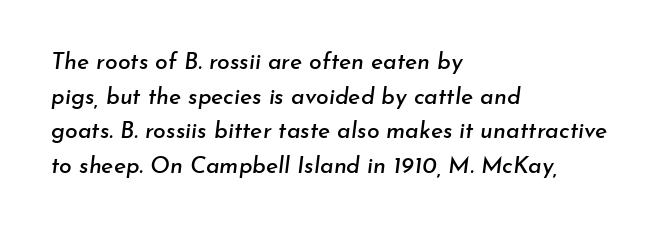
The image shows 23 px text type, italic (leaning right); set left-aligned, normal line spacing (1.51x), normal letter spacing, not underlined.
